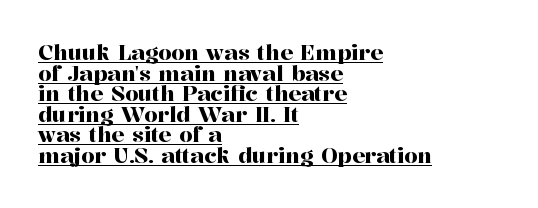
Q: Is the text italic (slanted)? A: No, it is upright.
Q: Is the text underlined? A: Yes.
Q: How is the paragraph aligned? A: Left-aligned.
Q: Is the spacing between letters normal or unusually wide? A: Normal.
Q: Is the spacing between lines tight, normal or loose? A: Tight.
